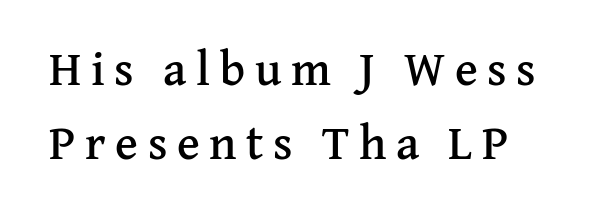
Q: Is the text italic (slanted)? A: No, it is upright.
Q: Is the typeface a serif or a sans-serif typeface? A: Serif.
Q: Is the text underlined? A: No.
Q: How is the paragraph aligned? A: Left-aligned.
Q: Is the spacing between letters normal or unusually wide? A: Unusually wide.
Q: Is the spacing between lines tight, normal or loose? A: Normal.
Q: Width (condensed, normal, or wide)? A: Normal.
Q: Stroke contrast? A: Medium.
Q: x-height? A: Medium.
Q: Monospaced? A: No.
